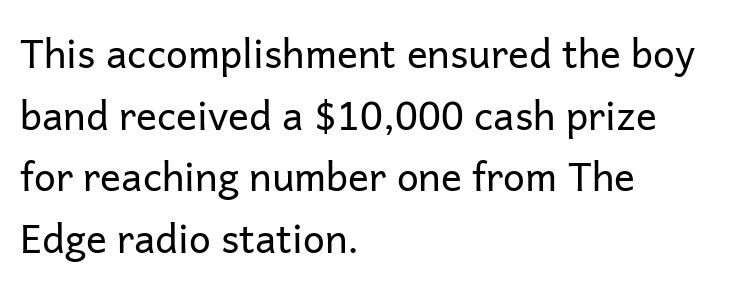
No letter is thick-stroked: the sample isn't bold. A bare baseline throughout the passage. Every stem runs plumb, perpendicular to the baseline. This is sans-serif lettering, the kind often seen on screens and signage. Evenly set lines give the paragraph a standard silhouette. Caption: standard tracking, unaltered.
